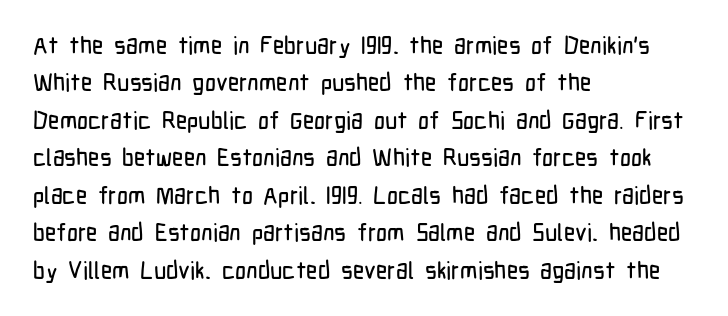
{"italic": "no", "underline": "no", "align": "left", "line_spacing": "normal", "line_spacing_ratio": 1.56, "letter_spacing": "normal", "letter_spacing_em": 0.0, "glyph_px": 24}
